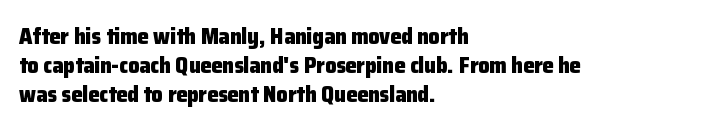
{"italic": "no", "bold": "yes", "underline": "no", "align": "left", "line_spacing": "normal", "line_spacing_ratio": 1.31, "letter_spacing": "normal", "letter_spacing_em": 0.0, "glyph_px": 22}
